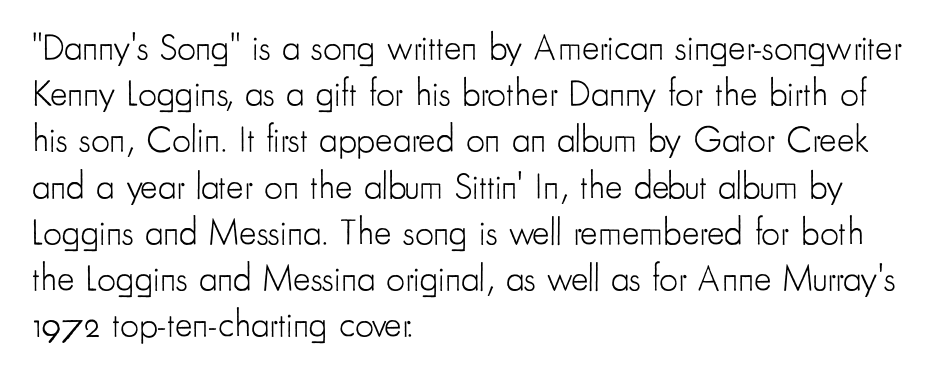
The image shows 37 px light, condensed sans-serif type, upright; set left-aligned, normal line spacing (1.25x), normal letter spacing, not underlined; low stroke contrast and a small x-height.
